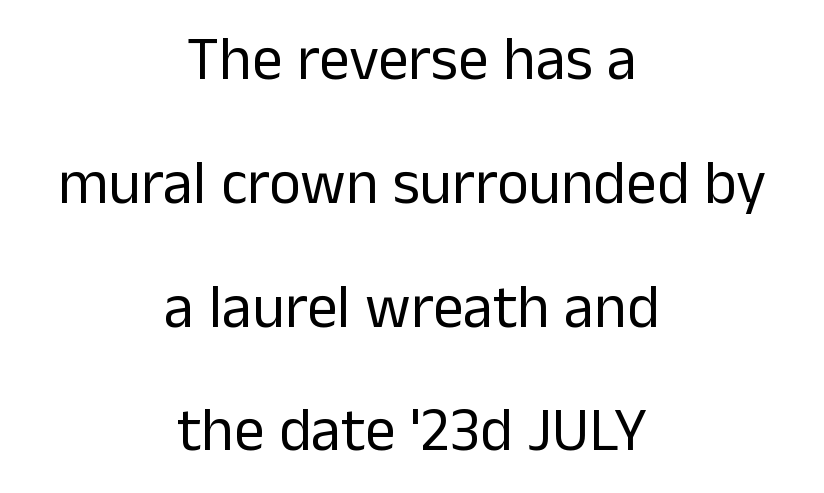
Posture: straight, roman, zero tilt. Beneath every word, the page is bare. A typesetter would call this proportional, since set widths differ per character. The rendering shows plain stroke endings on the letterforms — a sans-serif design. The vertical gap from one line to the next is large.
